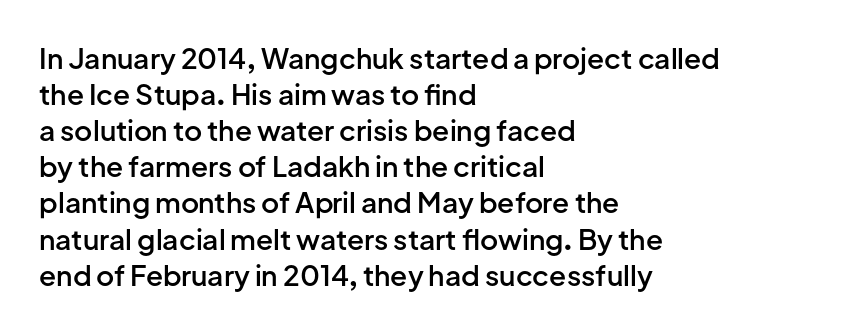
Q: Is the text bold? A: Semi-bold.
Q: Is the text italic (slanted)? A: No, it is upright.
Q: Is the typeface a serif or a sans-serif typeface? A: Sans-serif.
Q: Is the text underlined? A: No.
Q: How is the paragraph aligned? A: Left-aligned.
Q: Is the spacing between letters normal or unusually wide? A: Normal.
Q: Is the spacing between lines tight, normal or loose? A: Normal.
Q: Width (condensed, normal, or wide)? A: Normal.
Q: Stroke contrast? A: Low.
Q: x-height? A: Medium.
Q: Monospaced? A: No.
